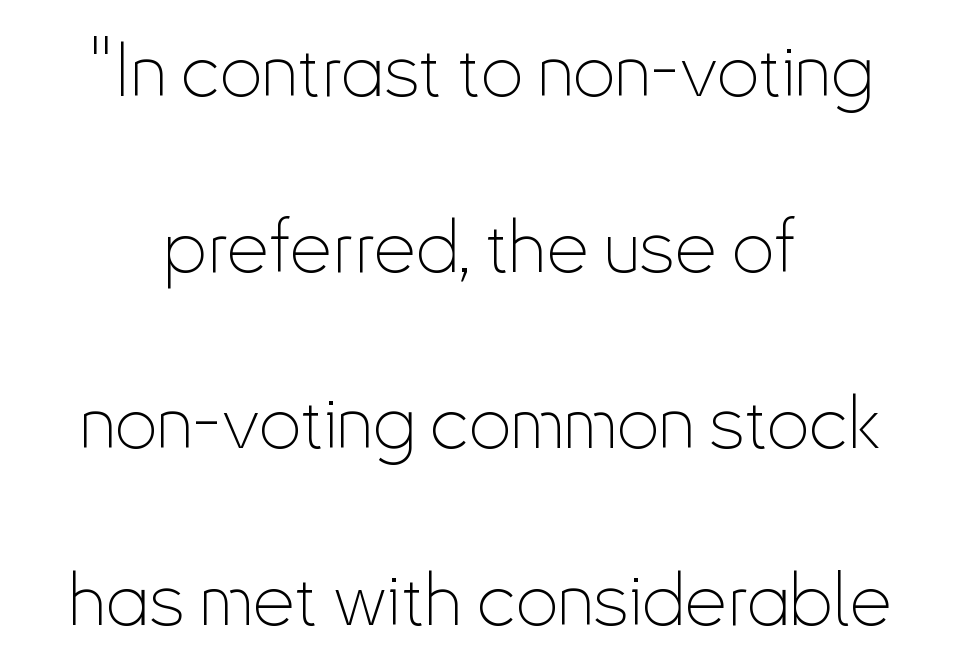
This rendering leaves character spacing at its baseline value. Decoration check: the copy has no underline. Serifs: no, the terminals of the letterforms are clean. Honestly, the rows look like they've been pulled way apart. Do the letters lean? They stand straight. A typesetter would call this proportional, since set widths differ per character.
